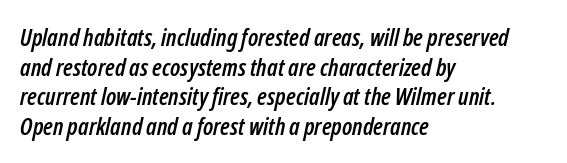
The image shows 24 px text type, italic (leaning right); set left-aligned, line spacing 1.23x, normal letter spacing, not underlined.
